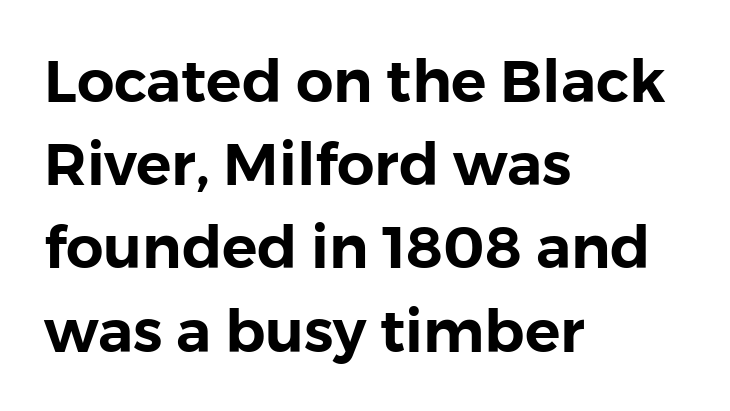
This rendering employs a face without finishing strokes, i.e., a sans-serif. The baseline area is clear. Do the characters align in a grid? No, the font is proportional. In terms of posture, this sample is upright. In terms of letterspacing, this is plain default setting. The ragged edge is on the right, which tells us the setting is flush left.
